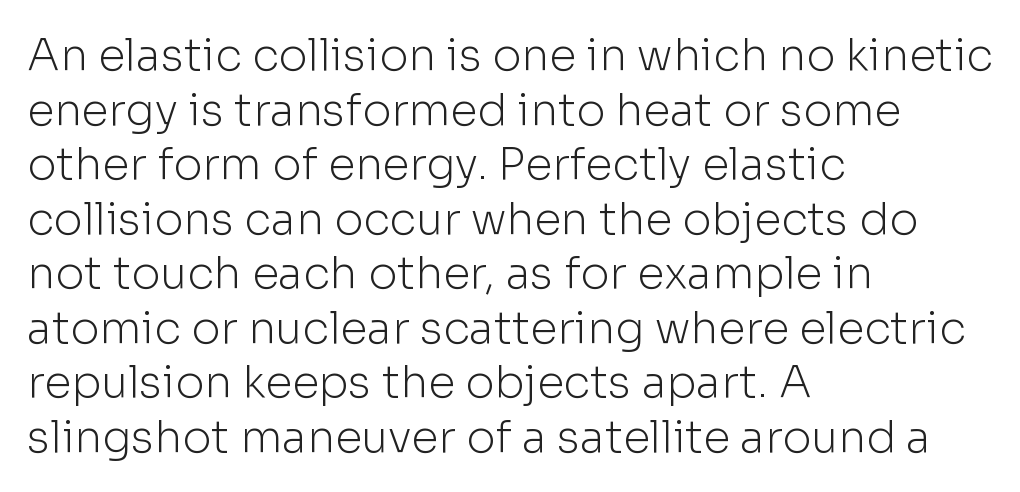
The image shows 44 px light sans-serif type, upright; set left-aligned, line spacing 1.24x, normal letter spacing, not underlined; low stroke contrast and a medium x-height.
